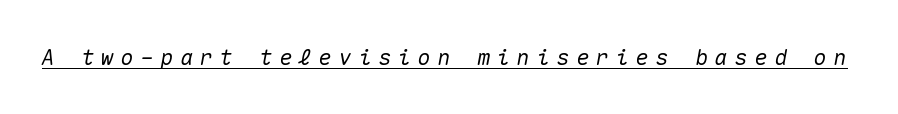
The image shows 22 px text type, italic (leaning right); set unusually wide letter spacing (+0.3 em), underlined.
